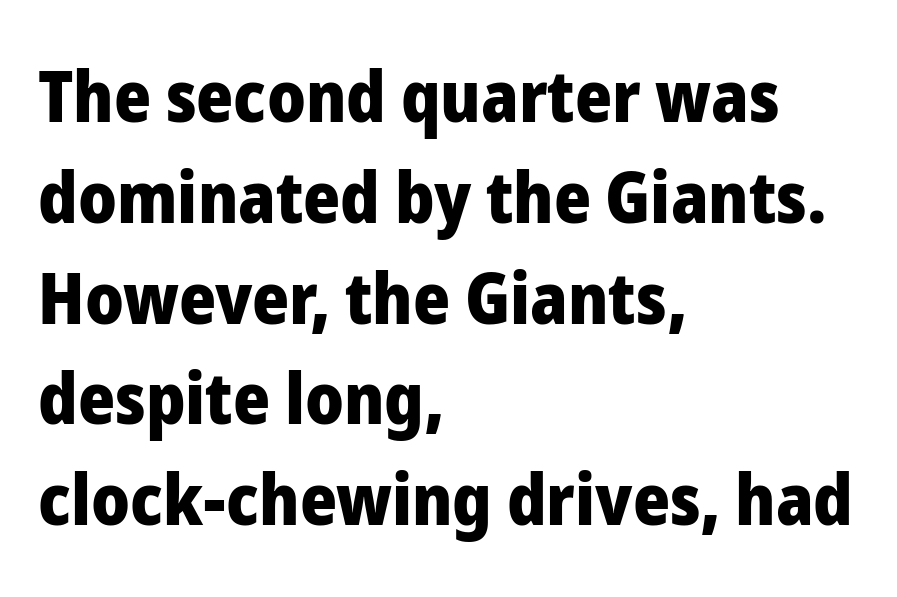
{"serif": "no", "italic": "no", "bold": "yes", "weight": "heavy", "width": "normal", "stroke_contrast": "low", "x_height": "medium", "monospaced": "no", "underline": "no", "align": "left", "line_spacing": "normal", "line_spacing_ratio": 1.42, "letter_spacing": "normal", "letter_spacing_em": 0.0, "glyph_px": 71}
